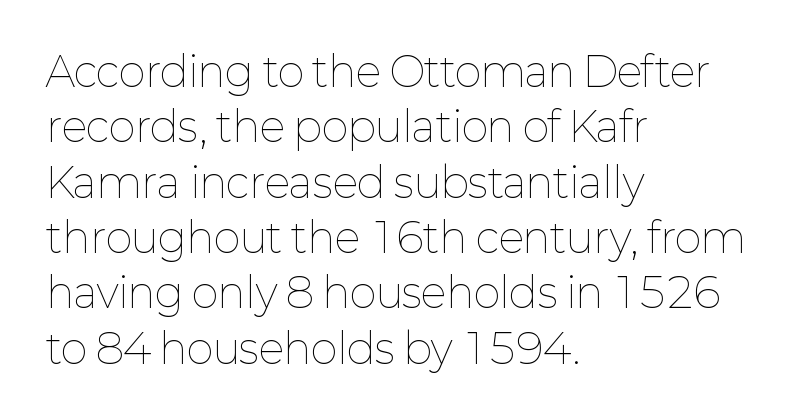
The image shows 41 px thin type, upright; set left-aligned, normal line spacing (1.35x), normal letter spacing, not underlined; low stroke contrast and a medium x-height.
